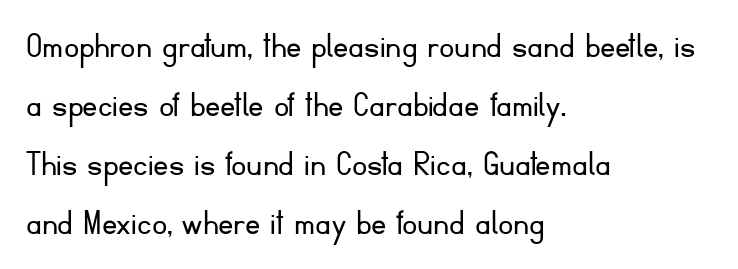
The image shows 38 px light sans-serif type, upright; set left-aligned, normal line spacing (1.55x), normal letter spacing, not underlined; low stroke contrast and a small x-height.
